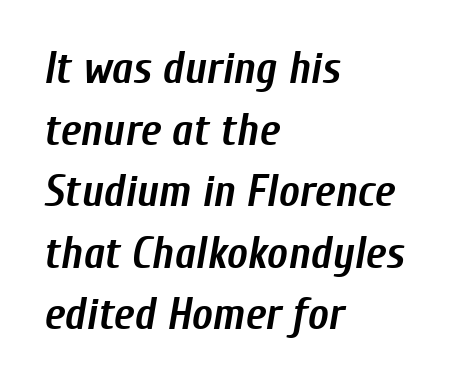
Q: Is the text bold? A: Yes.
Q: Is the text italic (slanted)? A: Yes, it leans right by about 10 degrees.
Q: Is the text underlined? A: No.
Q: How is the paragraph aligned? A: Left-aligned.
Q: Is the spacing between letters normal or unusually wide? A: Normal.
Q: Is the spacing between lines tight, normal or loose? A: Normal.
Q: Width (condensed, normal, or wide)? A: Condensed.
Q: Stroke contrast? A: Low.
Q: x-height? A: Medium.
Q: Monospaced? A: No.
